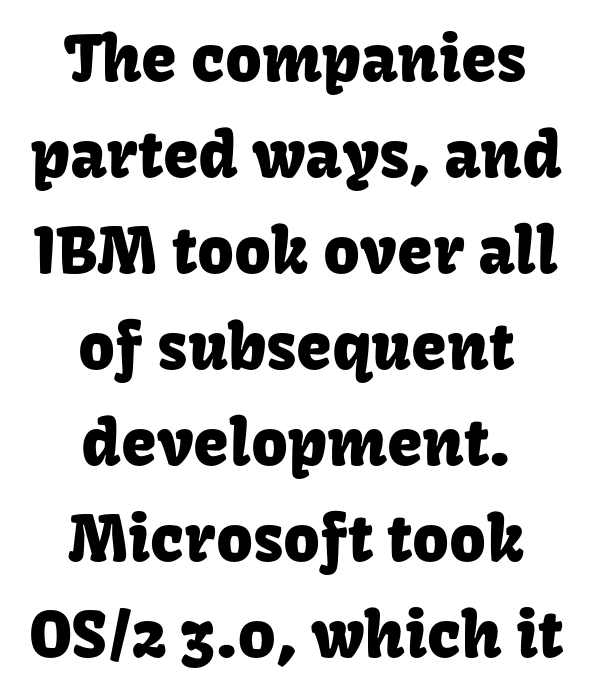
Q: Is the text italic (slanted)? A: No, it is upright.
Q: Is the typeface a serif or a sans-serif typeface? A: Sans-serif.
Q: Is the text underlined? A: No.
Q: How is the paragraph aligned? A: Centered.
Q: Is the spacing between letters normal or unusually wide? A: Normal.
Q: Is the spacing between lines tight, normal or loose? A: Normal.
Q: Width (condensed, normal, or wide)? A: Normal.
Q: Stroke contrast? A: Low.
Q: x-height? A: Medium.
Q: Monospaced? A: No.
